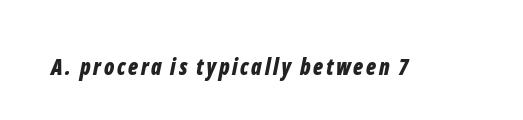
The image shows 22 px bold type, italic (leaning right); set not underlined.
